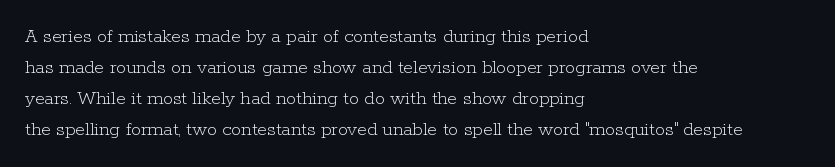
The image shows 20 px text type, upright; set left-aligned, normal line spacing (1.55x), normal letter spacing, not underlined.
